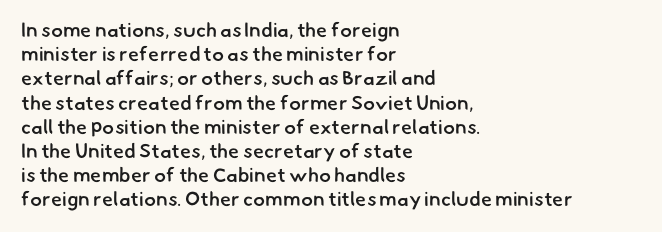
Q: Is the text bold? A: Semi-bold.
Q: Is the text underlined? A: No.
Q: How is the paragraph aligned? A: Left-aligned.
Q: Is the spacing between letters normal or unusually wide? A: Normal.
